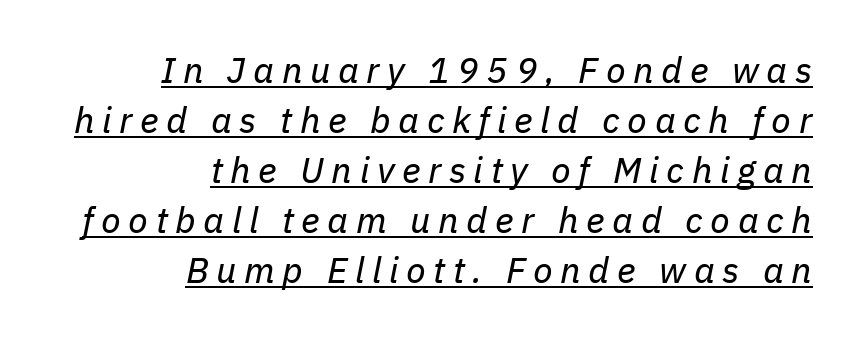
Looking at the ascenders, they clearly lean. The text block is weighted toward the right margin, trailing off unevenly leftward. These lines have a slow, spaced-out rhythm from letter to letter. These characters rest on top of a visible drawn line.
